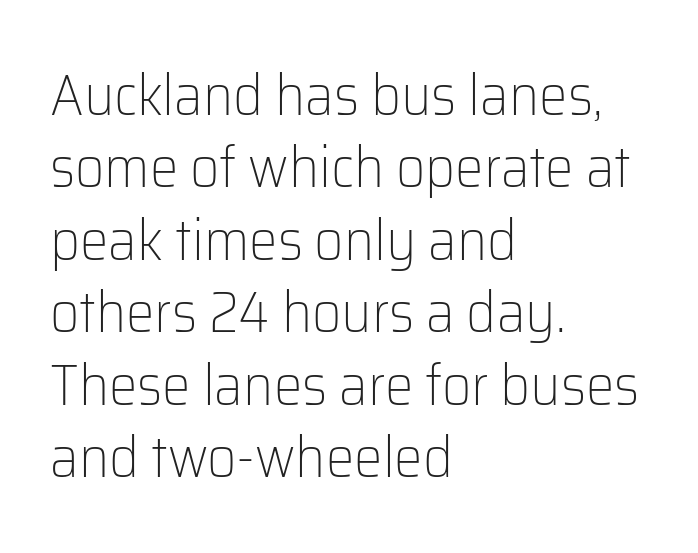
Q: Is the text bold? A: No.
Q: Is the text italic (slanted)? A: No, it is upright.
Q: Is the typeface a serif or a sans-serif typeface? A: Sans-serif.
Q: Is the text underlined? A: No.
Q: How is the paragraph aligned? A: Left-aligned.
Q: Is the spacing between letters normal or unusually wide? A: Normal.
Q: Is the spacing between lines tight, normal or loose? A: Normal.
Q: Width (condensed, normal, or wide)? A: Normal.
Q: Stroke contrast? A: Low.
Q: x-height? A: Medium.
Q: Monospaced? A: No.
